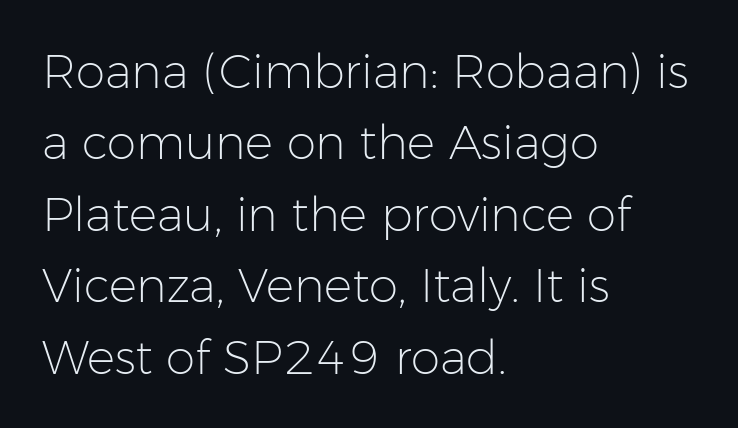
The image shows 47 px light sans-serif type, upright; set left-aligned, normal line spacing (1.52x), normal letter spacing, not underlined; low stroke contrast and a medium x-height.
